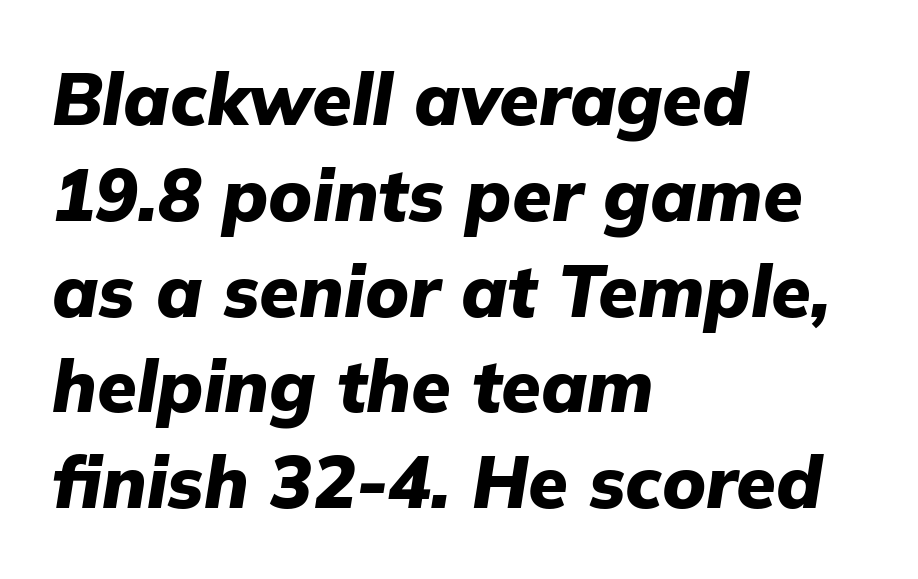
{"italic": "yes", "lean": "right", "slant_degrees": 9, "bold": "yes", "weight": "heavy", "width": "normal", "stroke_contrast": "low", "x_height": "medium", "monospaced": "no", "underline": "no", "align": "left", "line_spacing": "normal", "line_spacing_ratio": 1.33, "letter_spacing": "normal", "letter_spacing_em": 0.0, "glyph_px": 72}
